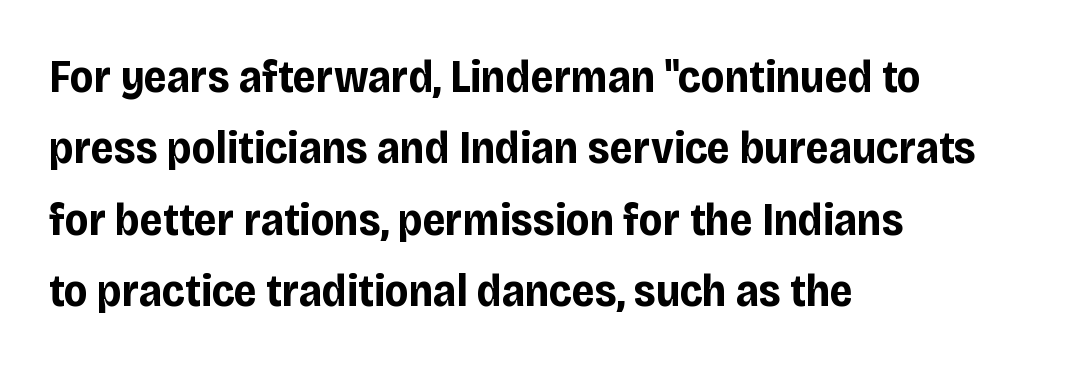
Q: Is the text bold? A: Yes.
Q: Is the text italic (slanted)? A: No, it is upright.
Q: Is the typeface a serif or a sans-serif typeface? A: Sans-serif.
Q: Is the text underlined? A: No.
Q: How is the paragraph aligned? A: Left-aligned.
Q: Is the spacing between letters normal or unusually wide? A: Normal.
Q: Is the spacing between lines tight, normal or loose? A: Normal.
Q: Width (condensed, normal, or wide)? A: Condensed.
Q: Stroke contrast? A: Low.
Q: x-height? A: Large.
Q: Monospaced? A: No.
